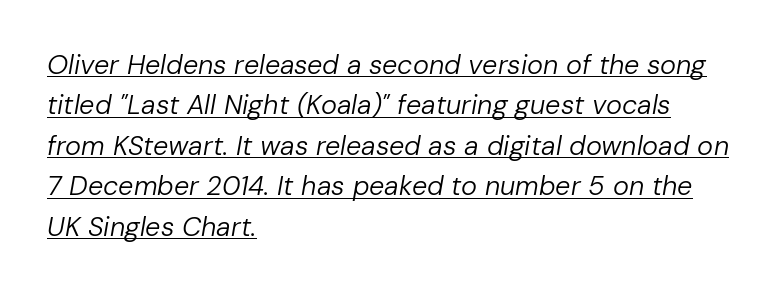
Italic: yes, the glyphs are oblique. Does the copy run flush right? No — it runs flush left. A rule runs beneath these lines of type. One glance says typical: line gaps are just what's usual. Think standard paragraph weight, or any step lighter than that.
